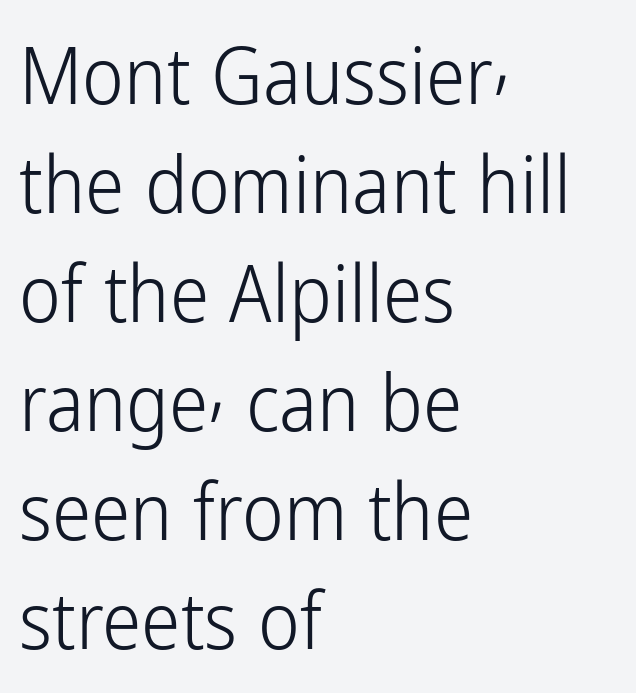
Descender tails drop into unmarked territory. Counters stay open thanks to moderate or lighter strokes. Leftover space on each line is placed entirely after the last word. Every character sits straight up, as roman type does.
